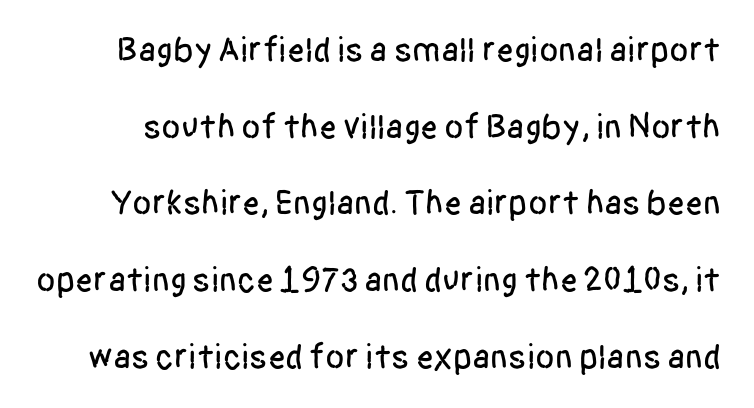
The image shows 35 px condensed sans-serif type, upright; set loose line spacing (2.19x), normal letter spacing, not underlined; low stroke contrast and a large x-height.
